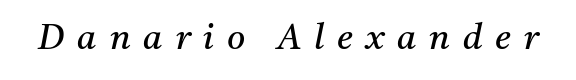
The rendering uses natural spacing where letterforms have individual widths. Summary of weight: not heavy and not bold. Tall strokes in this sample are angled rather than plumb. Letter spacing: wide.
